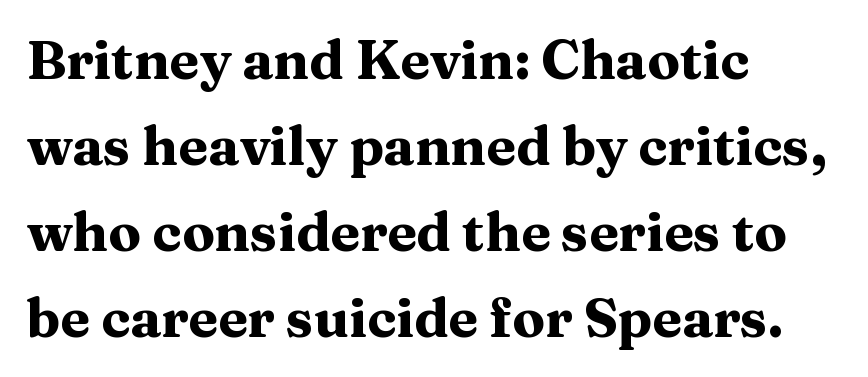
{"serif": "yes", "italic": "no", "bold": "yes", "weight": "heavy", "width": "wide", "stroke_contrast": "medium", "x_height": "medium", "monospaced": "no", "underline": "no", "align": "left", "line_spacing": "normal", "line_spacing_ratio": 1.59, "letter_spacing": "normal", "letter_spacing_em": 0.0, "glyph_px": 54}
